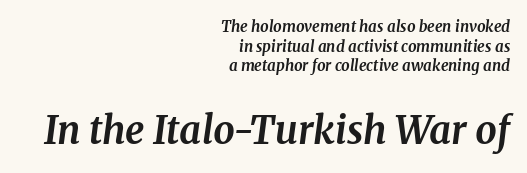
The image shows 38 px bold serif type, italic (leaning right); set right-aligned, normal line spacing (1.31x), normal letter spacing, not underlined; the second (bottom) block is 2.53x larger; medium stroke contrast and a medium x-height.
